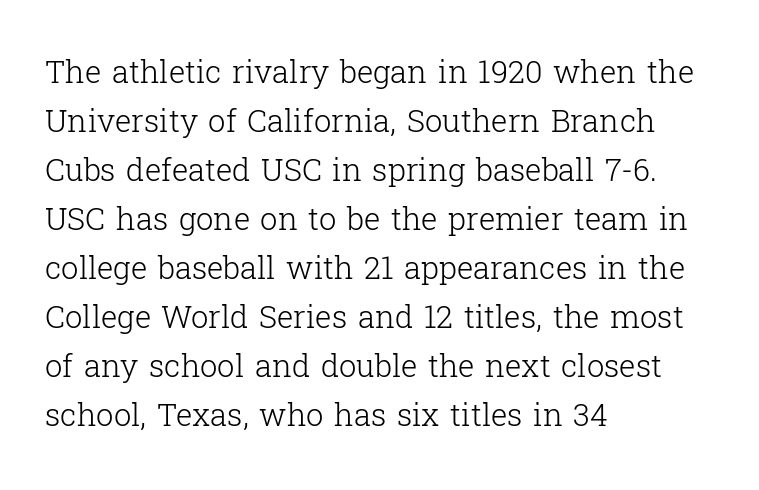
These lines were composed using upright roman letters. Weight: in the light-to-regular range. Is the letter spacing exaggerated? No — it looks like the ordinary default. To sum up the face: it has serifs. Each letter keeps its own natural width here, so spacing adapts to shape.
